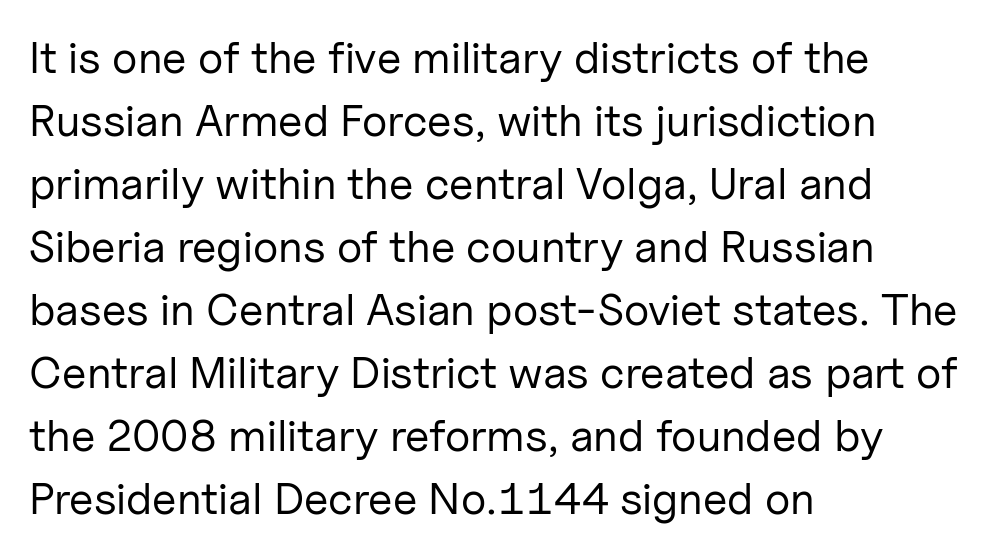
Nope, no serifs anywhere on these letters. The passage shown is typed in a proportional face where columns would drift. The setting favours the left margin, as ordinary paragraphs usually do. Default kerning and tracking; the words read as compact shapes. Rule under the text: the space is simply empty.
